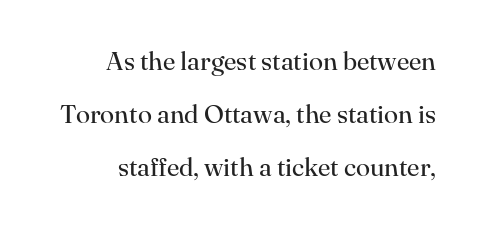
{"italic": "no", "bold": "no", "underline": "no", "align": "right", "line_spacing": "loose", "line_spacing_ratio": 2.04, "letter_spacing": "normal", "letter_spacing_em": 0.0, "glyph_px": 26}
